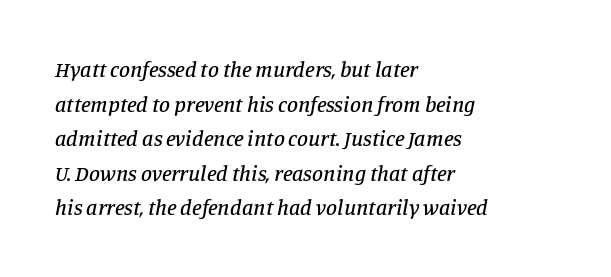
The lines in this sample share a left origin and differ only in where they stop. The baseline area is clear. The block of text has a typical density, with ordinary space between rows. Compared with typical body copy, the letter spacing here is the same. This sample uses an oblique cut, with every glyph tilted off the vertical.
